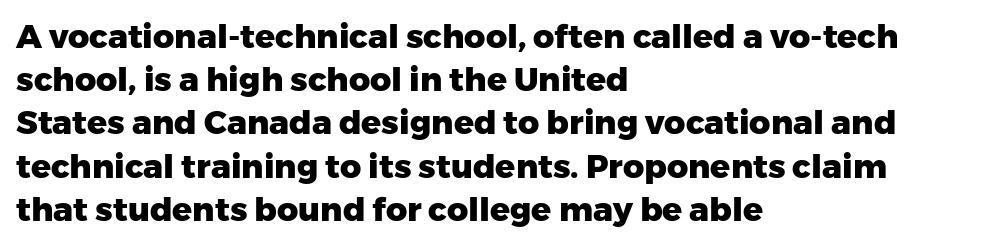
{"serif": "no", "italic": "no", "bold": "yes", "weight": "heavy", "width": "normal", "stroke_contrast": "low", "x_height": "medium", "monospaced": "no", "underline": "no", "align": "left", "line_spacing": "normal", "line_spacing_ratio": 1.31, "letter_spacing": "normal", "letter_spacing_em": 0.0, "glyph_px": 33}
